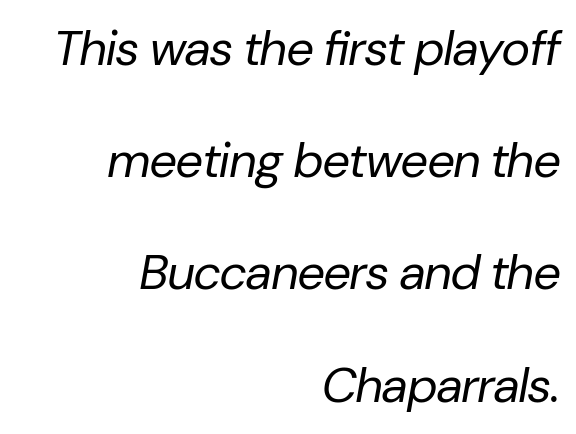
The image shows 49 px regular-weight type, italic (leaning right); set right-aligned, loose line spacing (2.29x), normal letter spacing, not underlined; low stroke contrast and a medium x-height.
